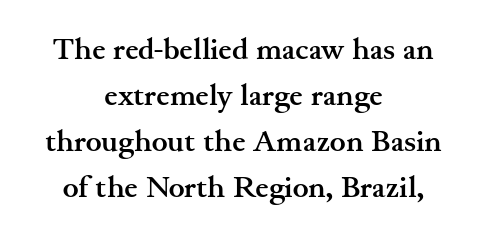
{"serif": "yes", "italic": "no", "bold": "yes", "weight": "semibold", "width": "wide", "stroke_contrast": "medium", "x_height": "small", "monospaced": "no", "underline": "no", "align": "center", "line_spacing": "normal", "line_spacing_ratio": 1.53, "letter_spacing": "normal", "letter_spacing_em": 0.0, "glyph_px": 30}
